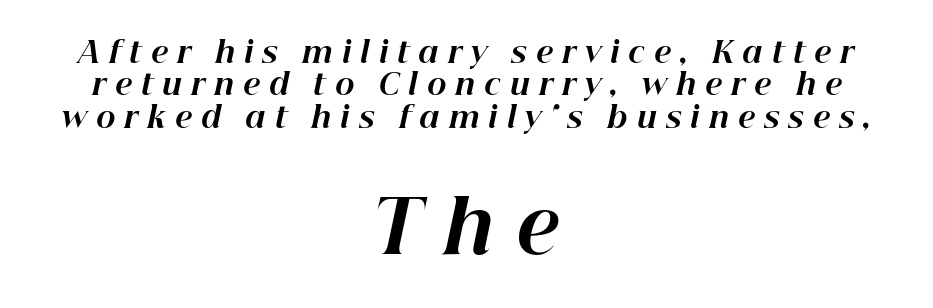
Does the bottom block carry the larger type? Yes, it does. Does the copy run flush right? No — it is centered line by line. A bare baseline throughout the passage. A typesetter would call this heavily tracked-out type. Rows of type sit shoulder to shoulder in the vertical direction. Is the type slanted? Yes — the strokes lean at a clear angle.
